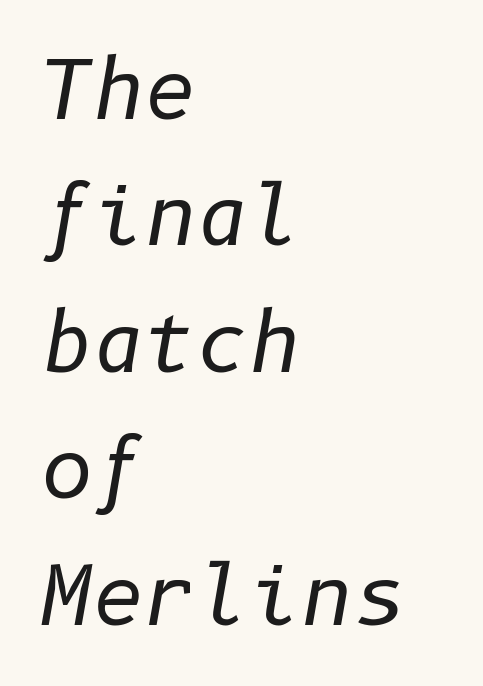
The image shows 80 px regular-weight type, italic (leaning right); set left-aligned, normal line spacing (1.58x), normal letter spacing, not underlined; low stroke contrast and a medium x-height.
